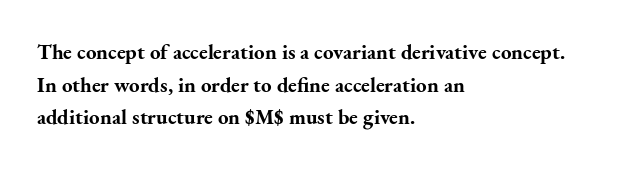
{"italic": "no", "bold": "yes", "underline": "no", "align": "left", "line_spacing": "normal", "line_spacing_ratio": 1.55, "letter_spacing": "normal", "letter_spacing_em": 0.0, "glyph_px": 21}
